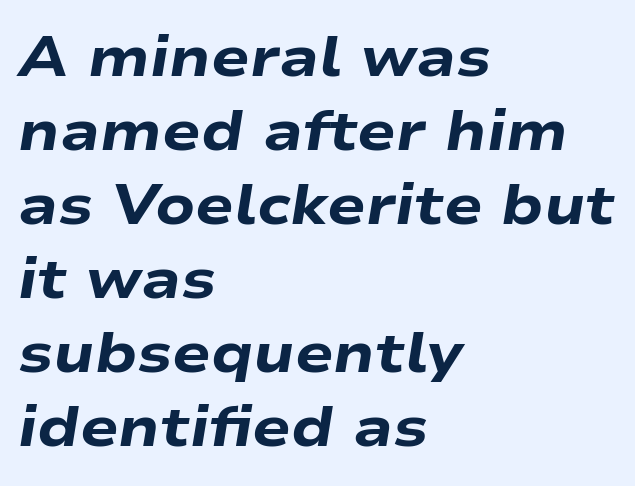
The image shows 57 px heavy, wide type, italic (leaning right); set left-aligned, normal line spacing (1.3x), normal letter spacing, not underlined; low stroke contrast and a medium x-height.
